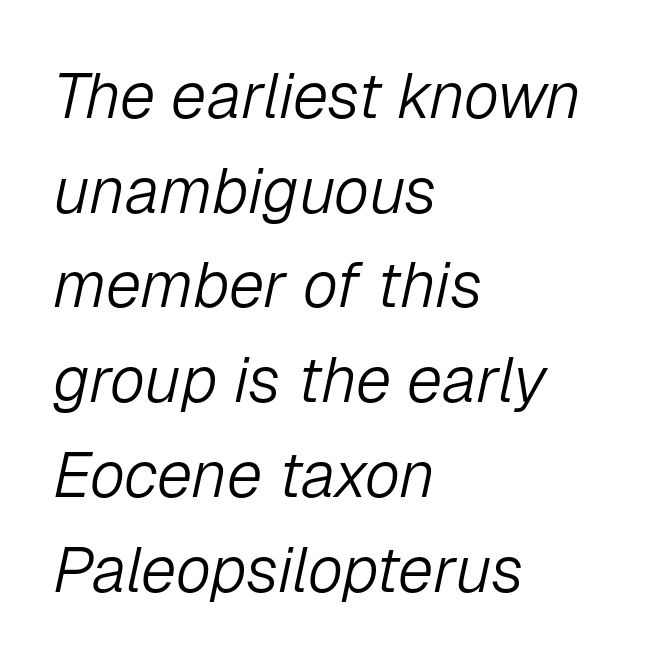
{"italic": "yes", "lean": "right", "slant_degrees": 12, "bold": "no", "weight": "light", "width": "normal", "stroke_contrast": "low", "x_height": "medium", "monospaced": "no", "underline": "no", "align": "left", "line_spacing": "normal", "line_spacing_ratio": 1.48, "letter_spacing": "normal", "letter_spacing_em": 0.0, "glyph_px": 64}
